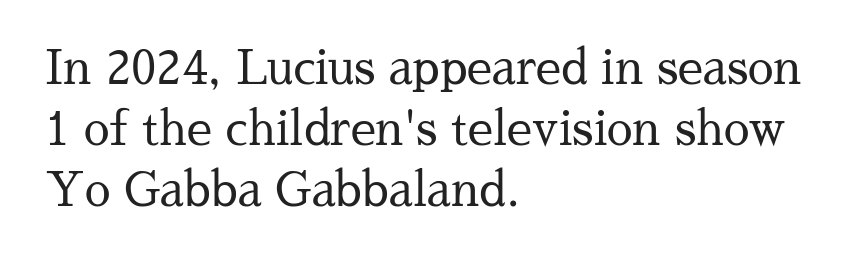
A typesetter would call this zero additional tracking. Ascenders rise straight up at ninety degrees. The ragged edge is on the right, which tells us the setting is flush left. Interline gaps are of average width in this sample. The rendering shows small feet on the letterforms — a serif design.
